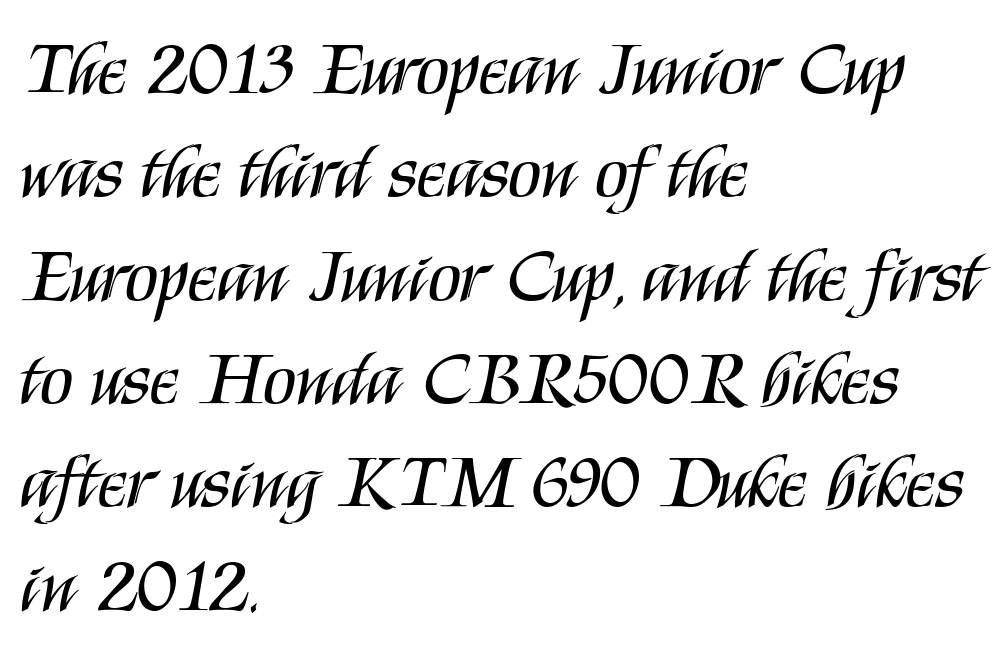
Q: Is the text bold? A: No.
Q: Is the text italic (slanted)? A: Yes.
Q: Is the typeface a serif or a sans-serif typeface? A: Sans-serif.
Q: Is the text underlined? A: No.
Q: How is the paragraph aligned? A: Left-aligned.
Q: Is the spacing between letters normal or unusually wide? A: Normal.
Q: Is the spacing between lines tight, normal or loose? A: Normal.
Q: Width (condensed, normal, or wide)? A: Condensed.
Q: Stroke contrast? A: Medium.
Q: x-height? A: Large.
Q: Monospaced? A: No.
